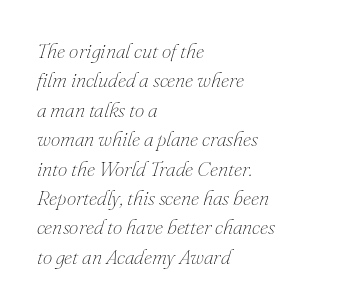
The image shows 21 px text type, italic (leaning right); set left-aligned, normal line spacing (1.4x), normal letter spacing, not underlined.
